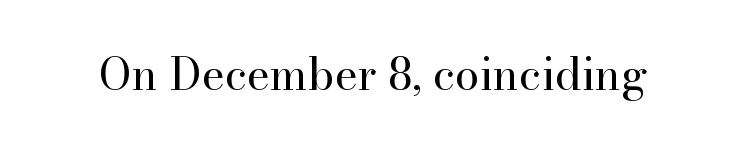
The image shows 44 px regular-weight serif type, upright; set normal letter spacing, not underlined; high stroke contrast and a small x-height.
